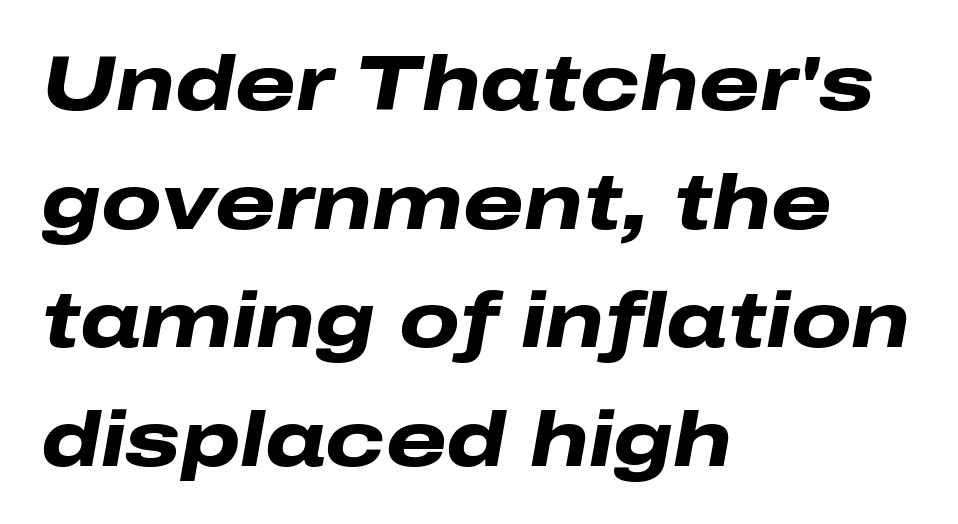
{"italic": "yes", "lean": "right", "slant_degrees": 10, "bold": "yes", "weight": "heavy", "width": "wide", "stroke_contrast": "low", "x_height": "medium", "monospaced": "no", "underline": "no", "align": "left", "line_spacing": "normal", "line_spacing_ratio": 1.52, "letter_spacing": "normal", "letter_spacing_em": 0.0, "glyph_px": 78}
